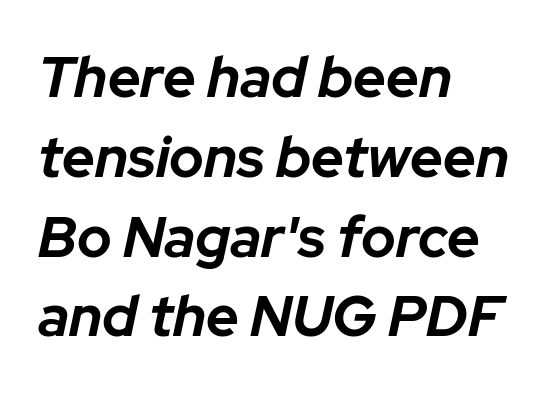
Students, observe: this is what conventionally led text looks like. Short note: letters normally spaced. Reading down the block, your eye returns to a fixed left position each line. An italicized treatment has been applied to the whole sample. Set as a true bold cut, around the 700 mark.
